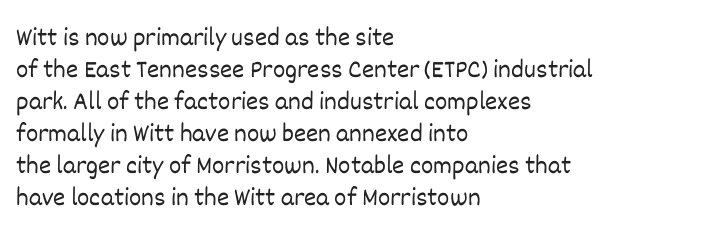
The passage shown is not underscored anywhere. Words appear dense and cohesive because spacing is normal. Alignment: flush left. Unlike italic type, these characters show no tilt at all.
